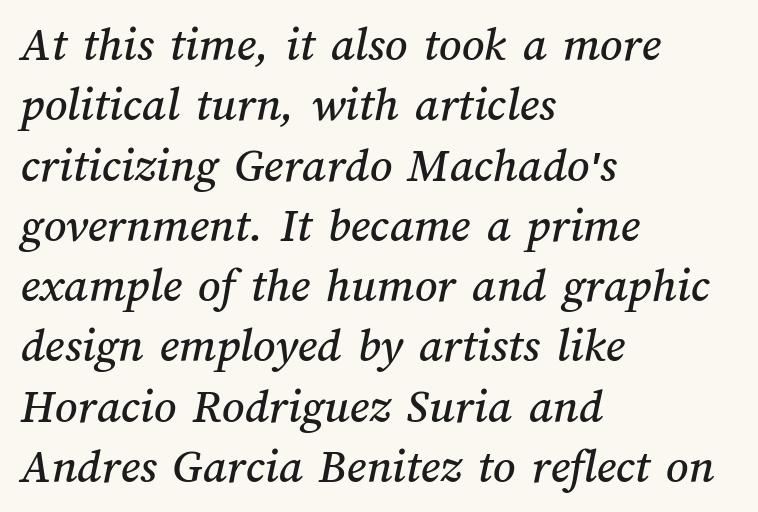
The image shows 49 px text type; set left-aligned, line spacing 1.23x, normal letter spacing, not underlined; medium stroke contrast and a medium x-height.
